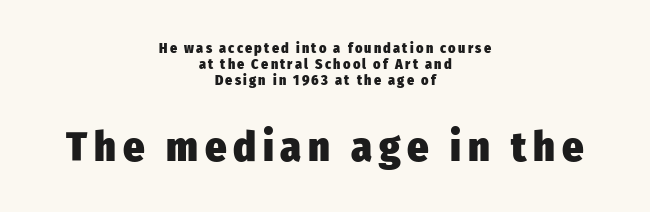
The image shows 42 px heavy, condensed sans-serif type, upright; set centered, tight line spacing (1.15x), not underlined; the second (bottom) block is 3.0x larger; low stroke contrast and a medium x-height.
